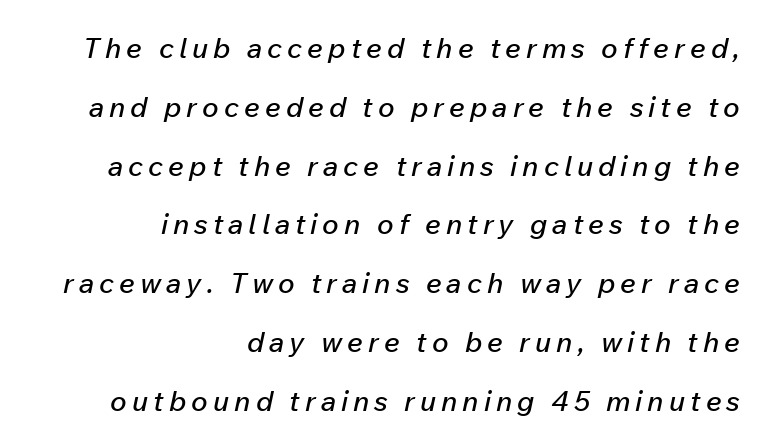
Q: Is the text italic (slanted)? A: Yes, it leans right by about 12 degrees.
Q: Is the text underlined? A: No.
Q: How is the paragraph aligned? A: Right-aligned.
Q: Is the spacing between lines tight, normal or loose? A: Loose.
Q: Width (condensed, normal, or wide)? A: Normal.
Q: Stroke contrast? A: Low.
Q: x-height? A: Medium.
Q: Monospaced? A: No.
